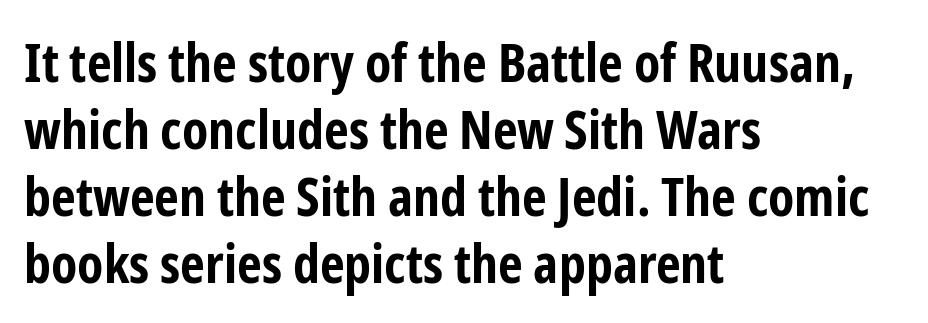
The image shows 54 px bold, condensed sans-serif type, upright; set left-aligned, line spacing 1.24x, normal letter spacing, not underlined; low stroke contrast and a medium x-height.
